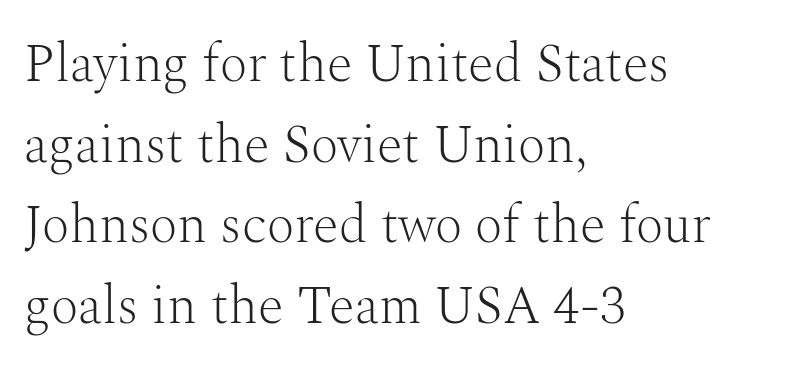
Is the type heavy? It reads as light-to-regular instead. Lines of text with bare space underneath. Line starts are locked; line ends wander. Regarding serifs, this sample has them.
